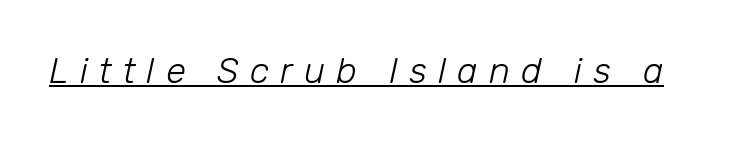
Weight: in the light-to-regular range. These lines were composed using italics. Do the characters align in a grid? No, the font is proportional. Compared with undecorated copy, this sample adds a rule below the words.
